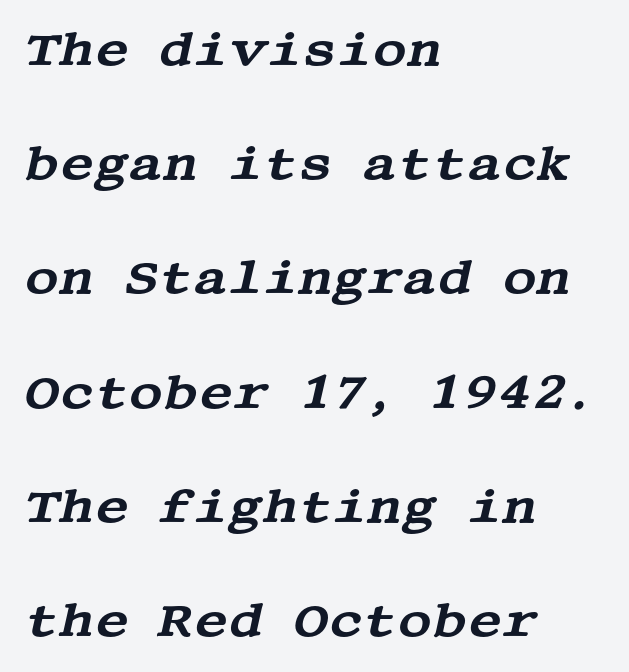
The block of text is sparse from top to bottom, with ample space between rows. The area under the type is left untouched. Left-aligned paragraph, ragged on the right. Little horizontal feet cap the strokes, marking this as serif type. This sample uses an oblique cut, with every glyph tilted off the vertical. Inter-character spacing is left at the font's built-in metrics.
